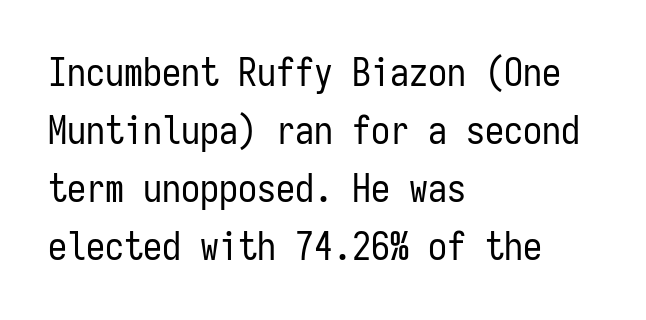
The weight would be labelled regular, book, light, or lighter still. A roman cut, with each character standing at attention. The typesetter chose a ragged-right arrangement here. This is sans-serif lettering, the kind often seen on screens and signage.
